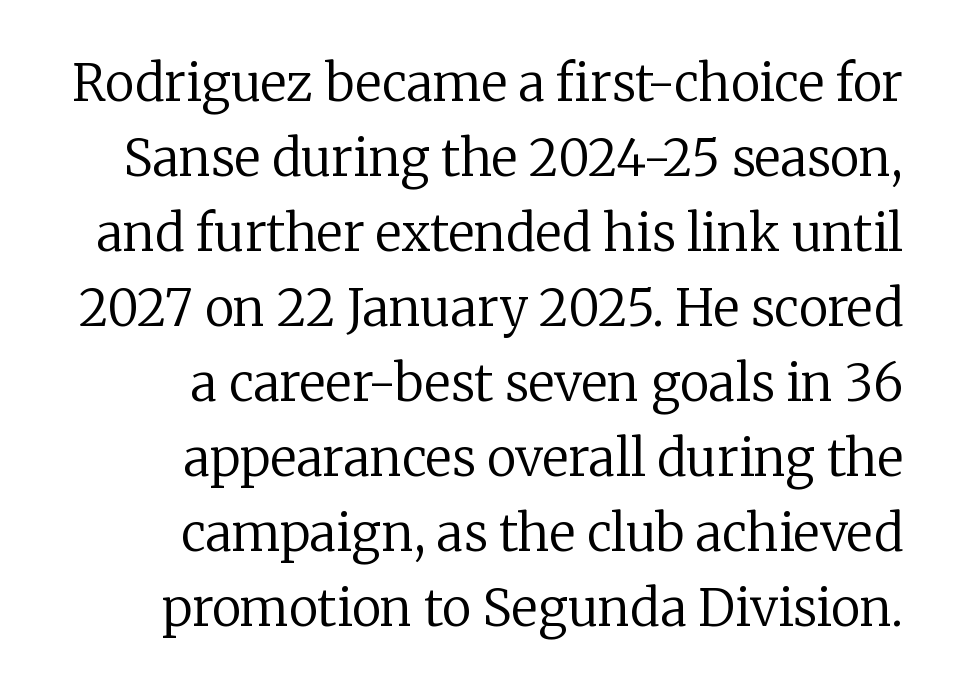
{"serif": "yes", "italic": "no", "bold": "no", "weight": "regular", "width": "normal", "stroke_contrast": "low", "x_height": "medium", "monospaced": "no", "underline": "no", "align": "right", "line_spacing": "normal", "line_spacing_ratio": 1.5, "letter_spacing": "normal", "letter_spacing_em": 0.0, "glyph_px": 50}
